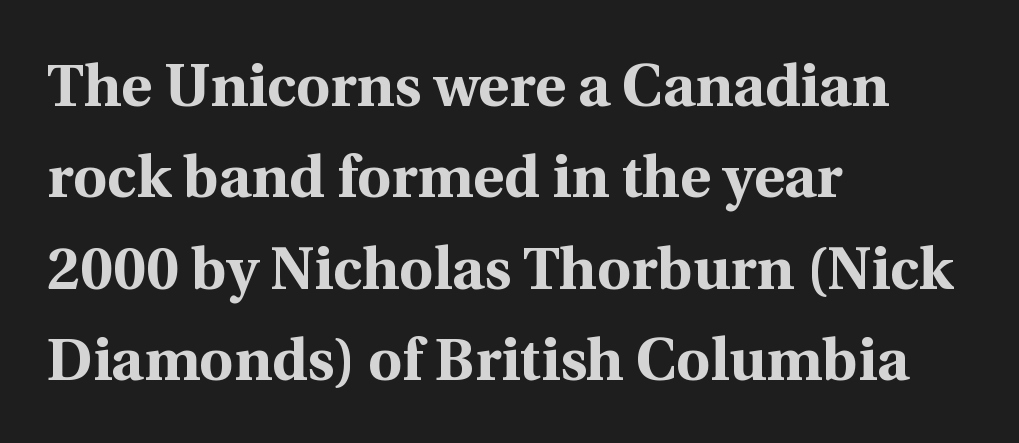
Q: Is the text bold? A: Yes.
Q: Is the text italic (slanted)? A: No, it is upright.
Q: Is the typeface a serif or a sans-serif typeface? A: Serif.
Q: Is the text underlined? A: No.
Q: How is the paragraph aligned? A: Left-aligned.
Q: Is the spacing between letters normal or unusually wide? A: Normal.
Q: Is the spacing between lines tight, normal or loose? A: Normal.
Q: Width (condensed, normal, or wide)? A: Normal.
Q: x-height? A: Medium.
Q: Monospaced? A: No.
